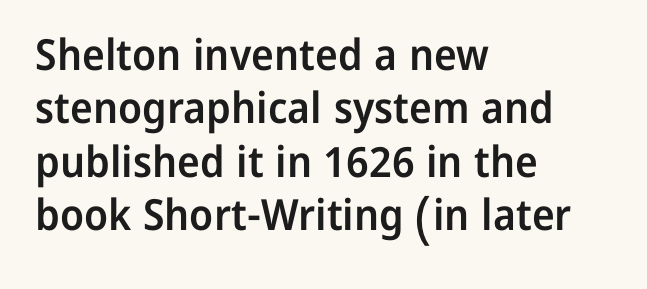
Each word holds together tightly as a unit, with standard inter-letter gaps. Short and long lines alike share a common starting point at left. Character widths vary here, with narrow letters taking less room than wide ones. Each row of text sits above clean, open space. A semibold gives these letters moderate extra thickness, short of bold.
